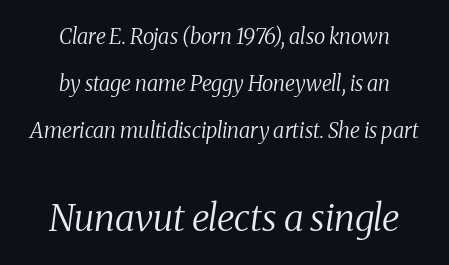
Yep, that's italic — everything's leaning. One-word summary of the alignment: center. The face used here is seriffed, in the tradition of book romans. Whoever set this made the second block the dominant, larger element. Beneath every word, the page is bare. Stems and bowls with no extra thickness — not bold.
